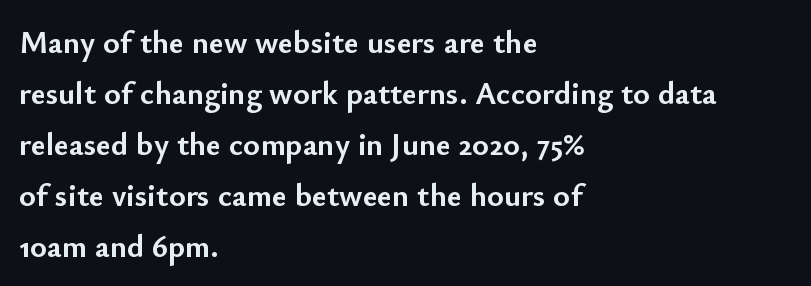
Q: Is the text bold? A: Yes.
Q: Is the text italic (slanted)? A: No, it is upright.
Q: Is the typeface a serif or a sans-serif typeface? A: Sans-serif.
Q: Is the text underlined? A: No.
Q: How is the paragraph aligned? A: Left-aligned.
Q: Is the spacing between letters normal or unusually wide? A: Normal.
Q: Is the spacing between lines tight, normal or loose? A: Normal.
Q: Width (condensed, normal, or wide)? A: Normal.
Q: Stroke contrast? A: Low.
Q: x-height? A: Small.
Q: Monospaced? A: No.
